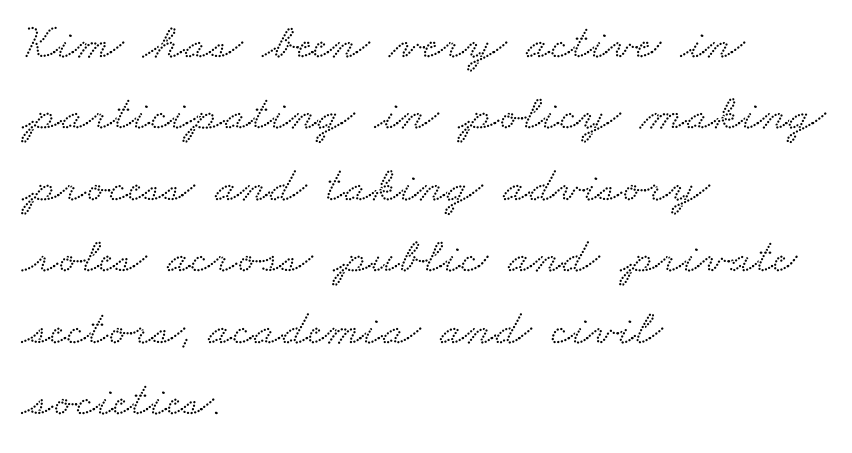
These lines keep a tight, regular rhythm from letter to letter. The passage shown stacks its lines at a standard gap. Letters rest on an invisible, unmarked baseline.
